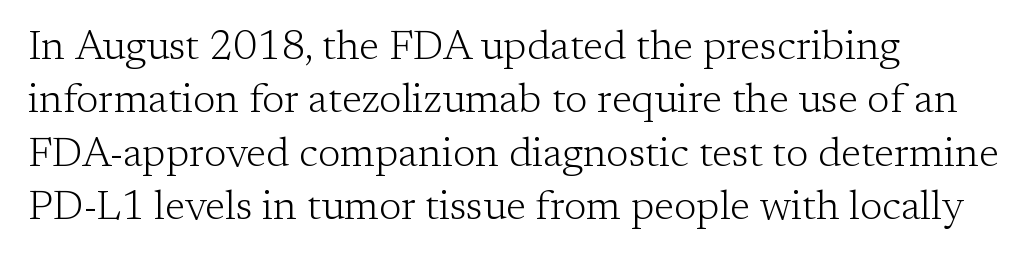
This reads as an unemphasized weight, regular at the heaviest. Reading down the column, the eye jumps a familiar distance to each next line. These lines are rendered in a variable-pitch font. The rag falls on the right side of this text block.
